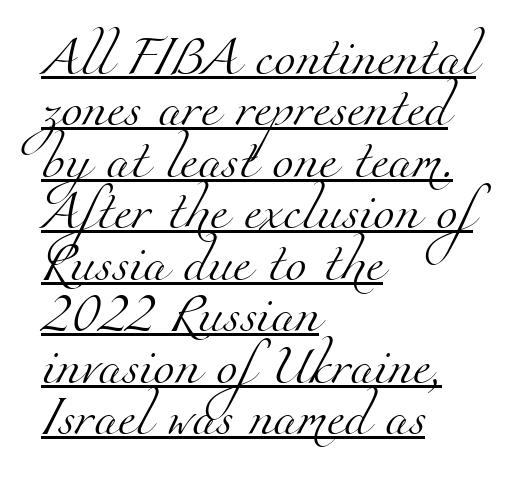
The lines are quadded left. In designer terms, the underline attribute is active on this setting. The rendering uses natural spacing where letterforms have individual widths. This sample uses a serif face. The cut favours lightness, reaching ordinary text weight at its darkest. Nothing unusual about the tracking: characters are spaced as the font intends.
